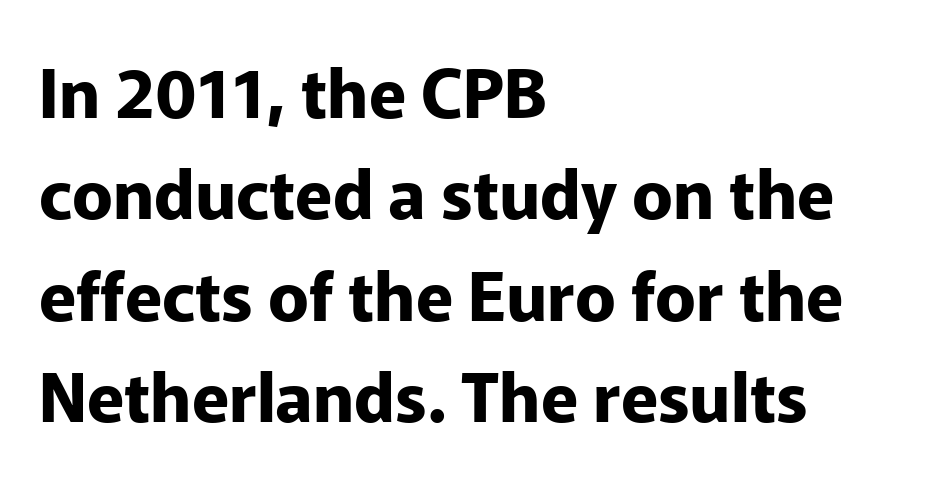
Q: Is the text bold? A: Yes.
Q: Is the text italic (slanted)? A: No, it is upright.
Q: Is the typeface a serif or a sans-serif typeface? A: Sans-serif.
Q: Is the text underlined? A: No.
Q: How is the paragraph aligned? A: Left-aligned.
Q: Is the spacing between letters normal or unusually wide? A: Normal.
Q: Is the spacing between lines tight, normal or loose? A: Normal.
Q: Width (condensed, normal, or wide)? A: Normal.
Q: Stroke contrast? A: Low.
Q: x-height? A: Medium.
Q: Monospaced? A: No.
